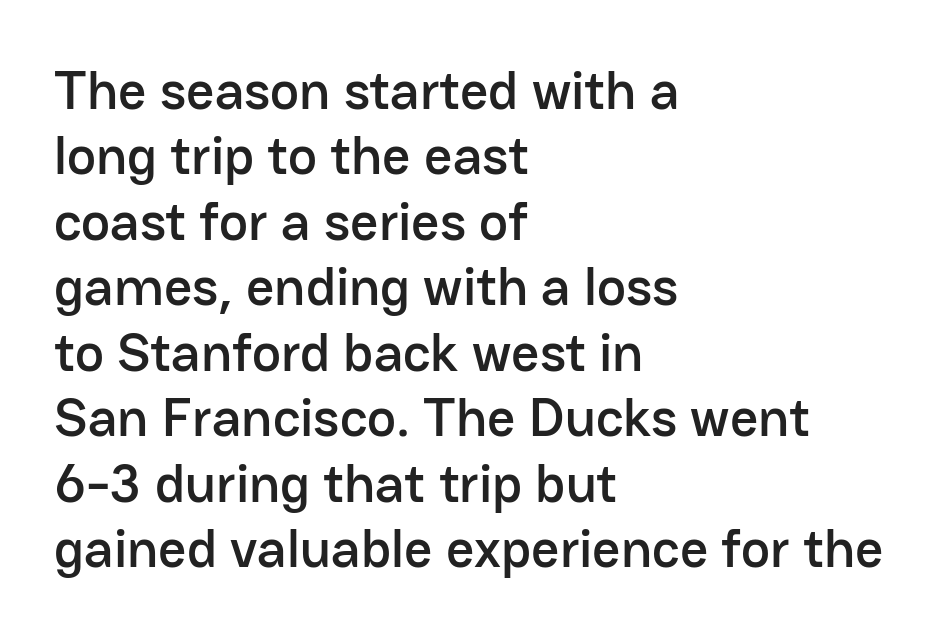
Q: Is the text italic (slanted)? A: No, it is upright.
Q: Is the typeface a serif or a sans-serif typeface? A: Sans-serif.
Q: Is the text underlined? A: No.
Q: How is the paragraph aligned? A: Left-aligned.
Q: Is the spacing between letters normal or unusually wide? A: Normal.
Q: Width (condensed, normal, or wide)? A: Normal.
Q: Stroke contrast? A: Low.
Q: x-height? A: Medium.
Q: Monospaced? A: No.
